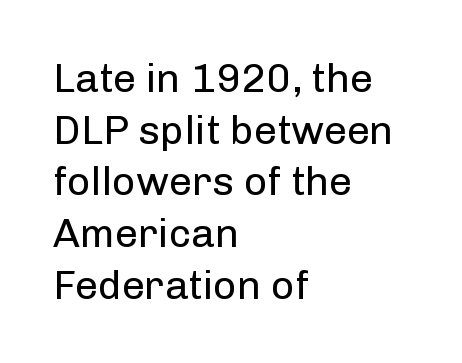
The setting favours the left margin, as ordinary paragraphs usually do. The type sits square on the baseline with zero lean. What kind of face is this? One without serifs — a sans. There is no visible air inserted between adjacent glyphs. No chunkiness to these letters — they're not bold.
